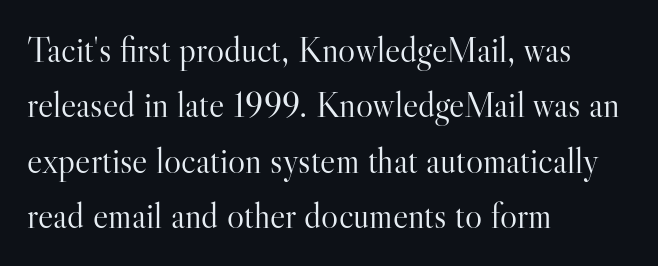
The image shows 36 px light serif type, upright; set left-aligned, normal line spacing (1.54x), normal letter spacing, not underlined; high stroke contrast and a small x-height.
